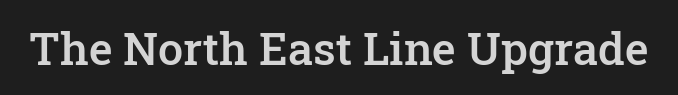
Q: Is the text bold? A: Semi-bold.
Q: Is the text italic (slanted)? A: No, it is upright.
Q: Is the typeface a serif or a sans-serif typeface? A: Serif.
Q: Is the text underlined? A: No.
Q: Is the spacing between letters normal or unusually wide? A: Normal.
Q: Width (condensed, normal, or wide)? A: Normal.
Q: Stroke contrast? A: Low.
Q: x-height? A: Medium.
Q: Monospaced? A: No.
